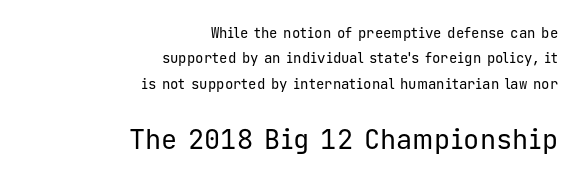
The image shows 27 px text type, upright; set right-aligned, line spacing 1.81x, normal letter spacing, not underlined; the second (bottom) block is 1.93x larger.
